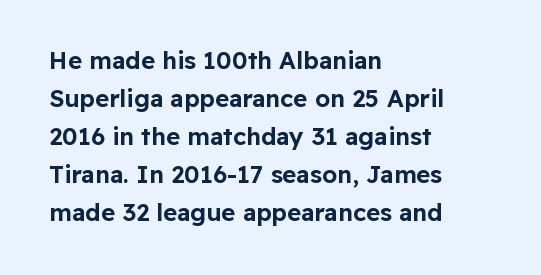
The specimen omits any rule beneath the text block's lines. Alignment: flush left. Italic? Not at all — the glyphs are vertical. The lines sit at an ordinary, default distance from one another. You could call the tracking neutral — neither tight nor loose.
